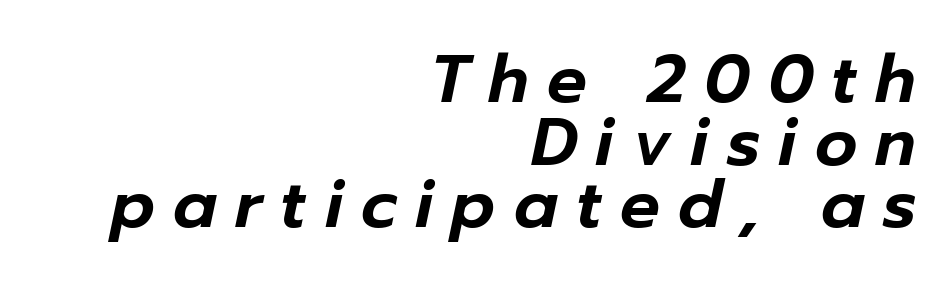
Q: Is the text italic (slanted)? A: Yes, it leans right by about 12 degrees.
Q: Is the text underlined? A: No.
Q: How is the paragraph aligned? A: Right-aligned.
Q: Is the spacing between letters normal or unusually wide? A: Unusually wide.
Q: Is the spacing between lines tight, normal or loose? A: Tight.
Q: Width (condensed, normal, or wide)? A: Normal.
Q: Stroke contrast? A: Low.
Q: x-height? A: Medium.
Q: Monospaced? A: No.
